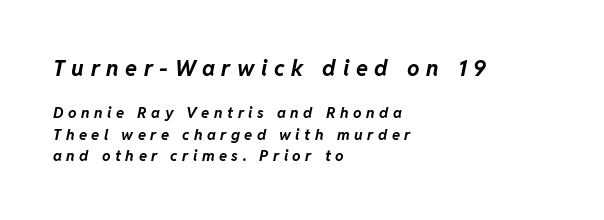
The image shows 22 px bold type, italic (leaning right); set left-aligned, normal line spacing (1.44x), unusually wide letter spacing (+0.3 em), not underlined; the first (top) block is 1.47x larger.
